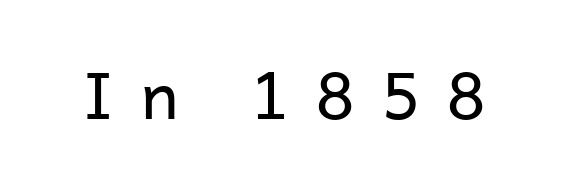
Q: Is the text bold? A: No.
Q: Is the text italic (slanted)? A: No, it is upright.
Q: Is the typeface a serif or a sans-serif typeface? A: Sans-serif.
Q: Is the text underlined? A: No.
Q: Is the spacing between letters normal or unusually wide? A: Unusually wide.
Q: Width (condensed, normal, or wide)? A: Normal.
Q: Stroke contrast? A: Low.
Q: x-height? A: Medium.
Q: Monospaced? A: No.
